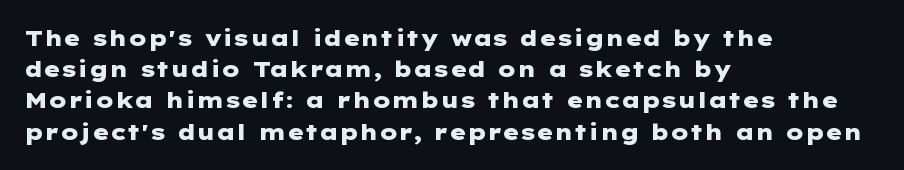
The image shows 22 px bold type, upright; set left-aligned, normal line spacing (1.42x), normal letter spacing, not underlined.
